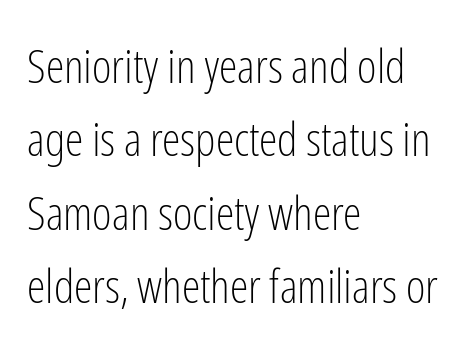
The rendering uses natural spacing where letterforms have individual widths. Characters follow at the spacing the type designer built in. This rendering features lettering with no underline. The face looks like a standard text weight, possibly lighter.
